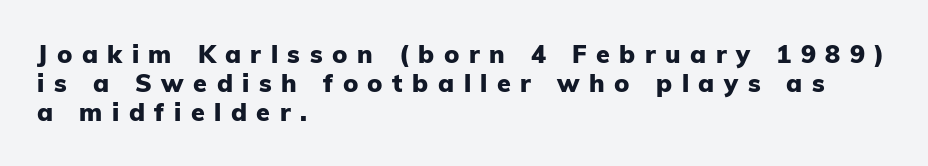
Italic: no, the glyphs are upright roman. The gap between lines stays unmarked. The setting favours the left margin, as ordinary paragraphs usually do. Is the letter spacing exaggerated? Yes — the characters are pushed far apart. A dark, heavy texture on the line: the type is bold.
